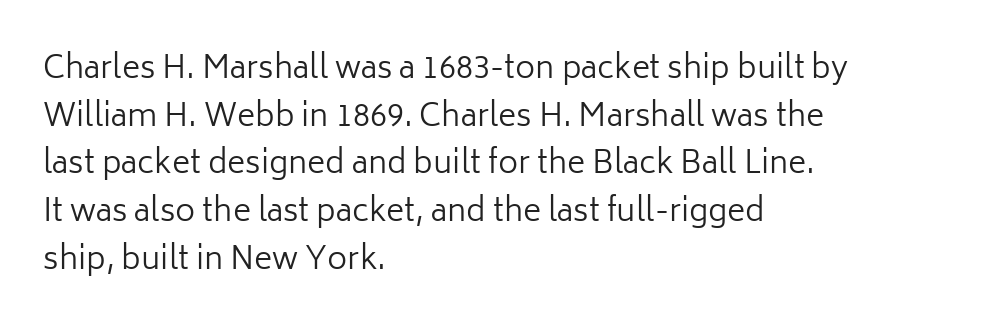
Q: Is the text bold? A: No.
Q: Is the text italic (slanted)? A: No, it is upright.
Q: Is the typeface a serif or a sans-serif typeface? A: Sans-serif.
Q: Is the text underlined? A: No.
Q: How is the paragraph aligned? A: Left-aligned.
Q: Is the spacing between letters normal or unusually wide? A: Normal.
Q: Is the spacing between lines tight, normal or loose? A: Normal.
Q: Width (condensed, normal, or wide)? A: Normal.
Q: Stroke contrast? A: Low.
Q: x-height? A: Medium.
Q: Monospaced? A: No.
